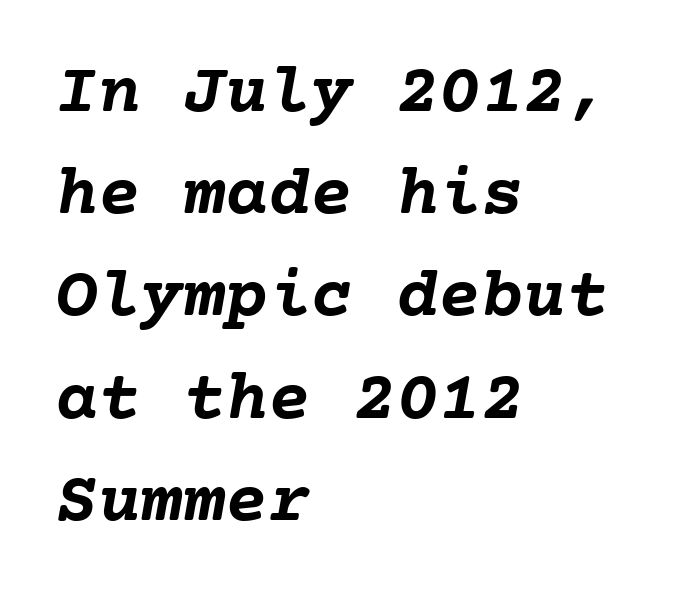
{"italic": "yes", "lean": "right", "slant_degrees": 10, "bold": "yes", "weight": "semibold", "width": "normal", "stroke_contrast": "low", "x_height": "medium", "underline": "no", "align": "left", "line_spacing": "normal", "line_spacing_ratio": 1.44, "letter_spacing": "normal", "letter_spacing_em": 0.0, "glyph_px": 71}
